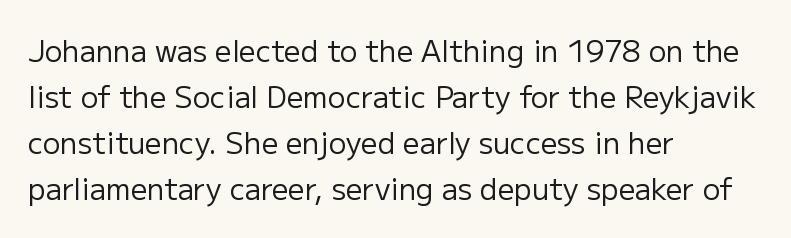
{"serif": "no", "italic": "no", "bold": "no", "weight": "regular", "width": "normal", "stroke_contrast": "low", "x_height": "medium", "monospaced": "no", "underline": "no", "align": "left", "line_spacing": "normal", "line_spacing_ratio": 1.59, "letter_spacing": "normal", "letter_spacing_em": 0.0, "glyph_px": 29}
